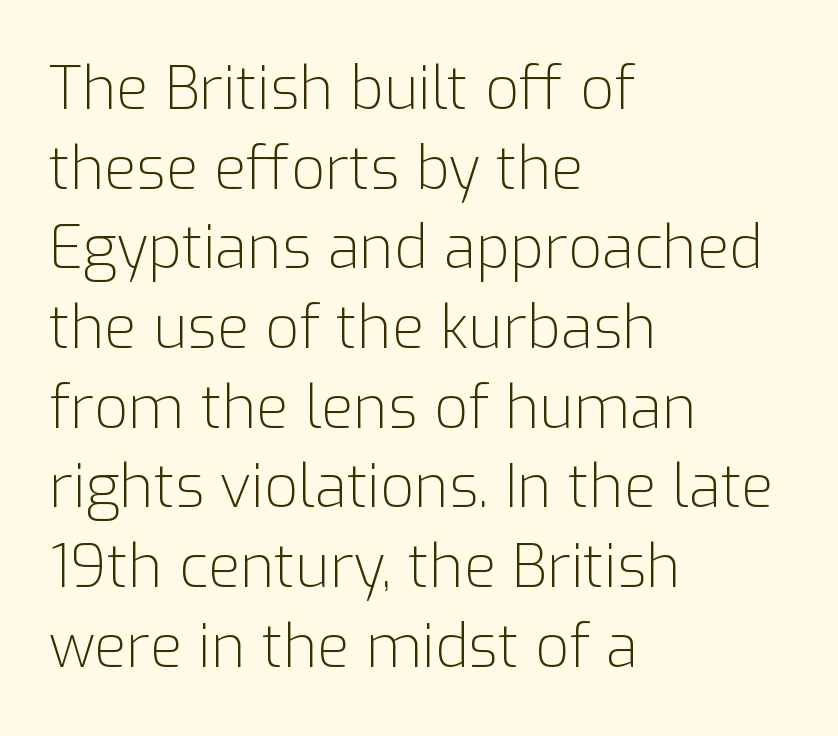
{"serif": "no", "italic": "no", "bold": "no", "weight": "light", "width": "normal", "stroke_contrast": "low", "x_height": "medium", "monospaced": "no", "underline": "no", "align": "left", "line_spacing": "normal", "line_spacing_ratio": 1.35, "letter_spacing": "normal", "letter_spacing_em": 0.0, "glyph_px": 59}
